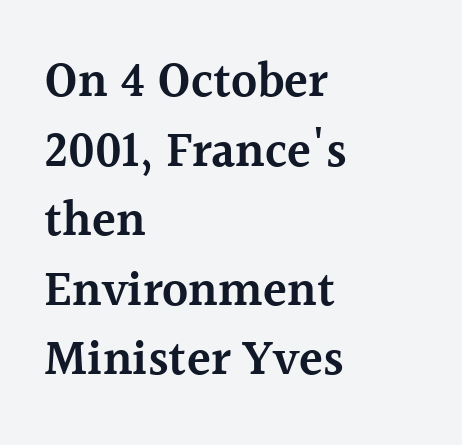
{"serif": "yes", "italic": "no", "bold": "semi", "weight": "semibold", "width": "normal", "x_height": "medium", "monospaced": "no", "underline": "no", "align": "left", "line_spacing": "normal", "line_spacing_ratio": 1.42, "letter_spacing": "normal", "letter_spacing_em": 0.0, "glyph_px": 49}
